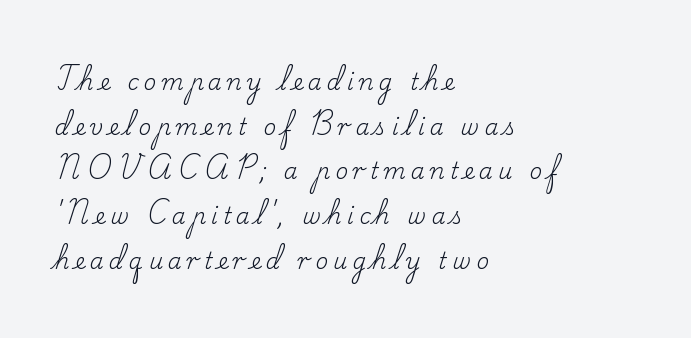
Unmarked baselines from the first word to the last. The weight tops out at a normal text grade. This sample trades compactness for vertical openness between lines.
